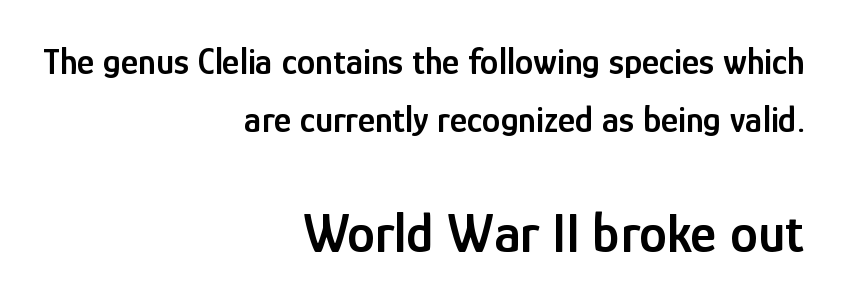
Here the designer chose a conventional face with non-uniform glyph widths. Do the letters lean? They stand straight. Short and long lines alike share a common ending point at right. Look at the stroke-to-counter ratio: somewhat heavy, a semibold.
